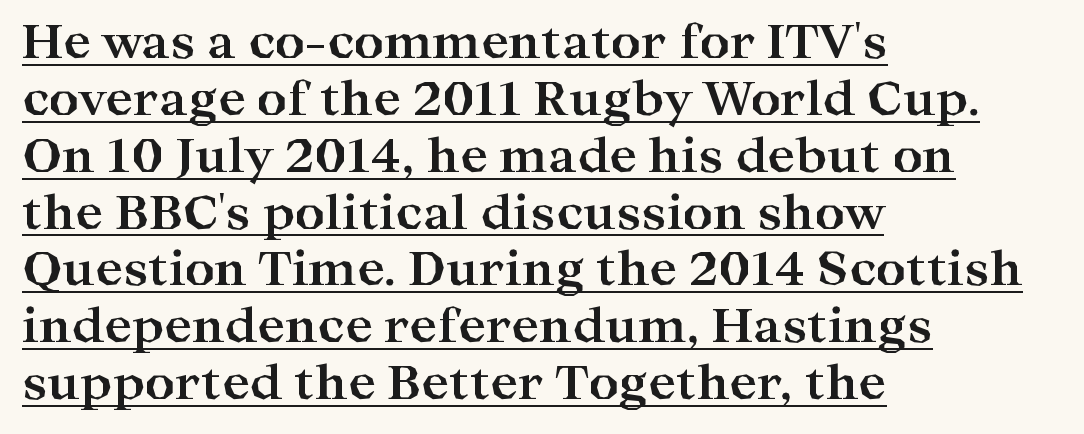
{"serif": "yes", "italic": "no", "bold": "yes", "weight": "bold", "width": "wide", "stroke_contrast": "high", "x_height": "medium", "monospaced": "no", "underline": "yes", "align": "left", "line_spacing_ratio": 1.21, "letter_spacing": "normal", "letter_spacing_em": 0.0, "glyph_px": 47}
